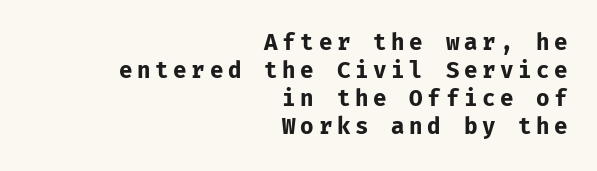
Each glyph is drawn with heavy, bold strokes. What stands out about the letter spacing? Its width — letters are far apart. The rendering uses a moderate line-height, typical for paragraphs. Clear beneath every line of the passage. A roman cut, with each character standing at attention. The compositor pushed each line to the right boundary.
